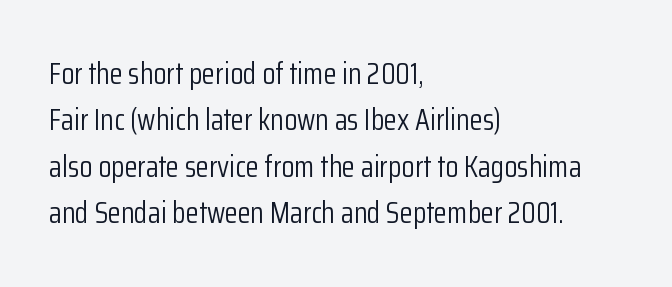
The face used here is proportionally spaced, like ordinary book or web type. What's the leading like? Ordinary, nothing unusual. This rendering employs a face without finishing strokes, i.e., a sans-serif. Italic? Not at all — the glyphs are vertical.
